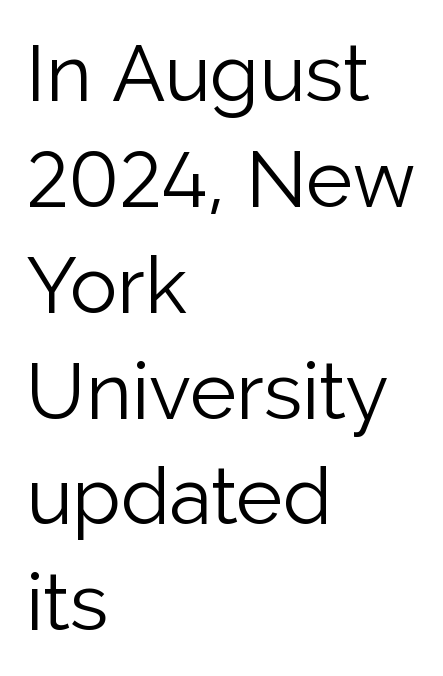
Between one letter and the next there's only the usual sliver of space. The specimen omits any rule beneath the text block's lines. Vertical spacing — default. The face used here is proportionally spaced, like ordinary book or web type. This reads as an unemphasized weight, regular at the heaviest.
